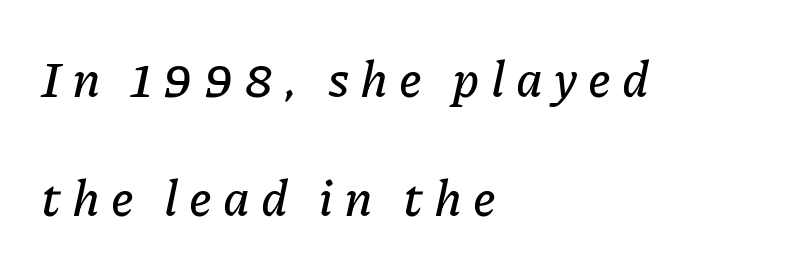
Q: Is the text italic (slanted)? A: Yes, it leans right by about 11 degrees.
Q: Is the text underlined? A: No.
Q: How is the paragraph aligned? A: Left-aligned.
Q: Is the spacing between letters normal or unusually wide? A: Unusually wide.
Q: Is the spacing between lines tight, normal or loose? A: Loose.
Q: Width (condensed, normal, or wide)? A: Normal.
Q: Stroke contrast? A: Low.
Q: x-height? A: Medium.
Q: Monospaced? A: No.
